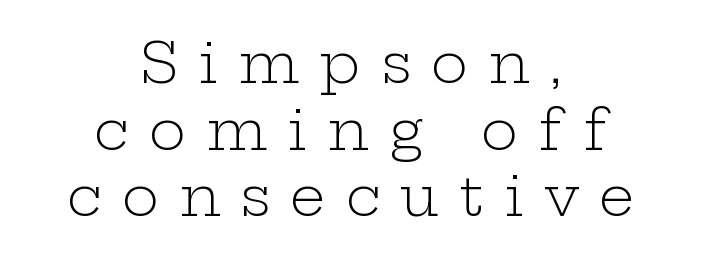
Q: Is the text bold? A: No.
Q: Is the text italic (slanted)? A: No, it is upright.
Q: Is the typeface a serif or a sans-serif typeface? A: Serif.
Q: Is the text underlined? A: No.
Q: How is the paragraph aligned? A: Centered.
Q: Is the spacing between letters normal or unusually wide? A: Unusually wide.
Q: Width (condensed, normal, or wide)? A: Wide.
Q: Stroke contrast? A: Low.
Q: x-height? A: Medium.
Q: Monospaced? A: No.
